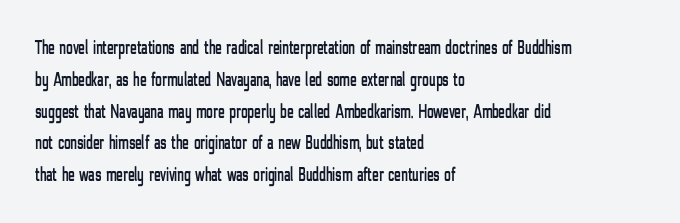
The letterforms sit shoulder to shoulder at normal distance. Ordinary non-slanted type is in use. All the whitespace from short lines collects on the right. The space between consecutive lines is moderate. The area under the type is left untouched.
